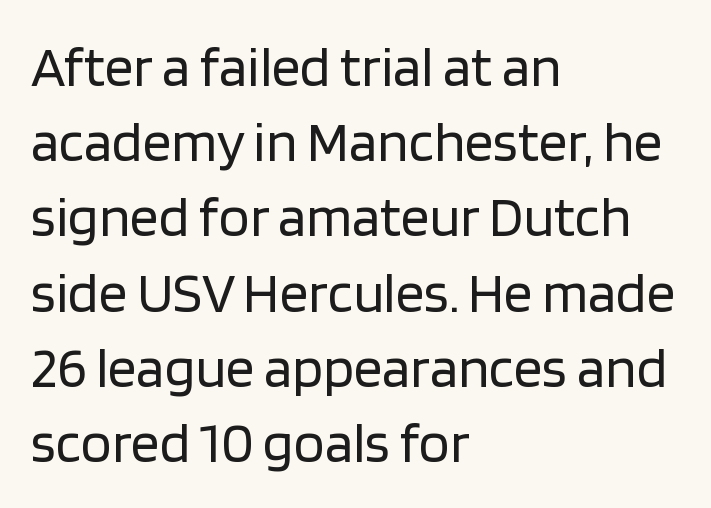
The image shows 57 px regular-weight sans-serif type, upright; set left-aligned, normal line spacing (1.32x), normal letter spacing, not underlined; low stroke contrast and a large x-height.
